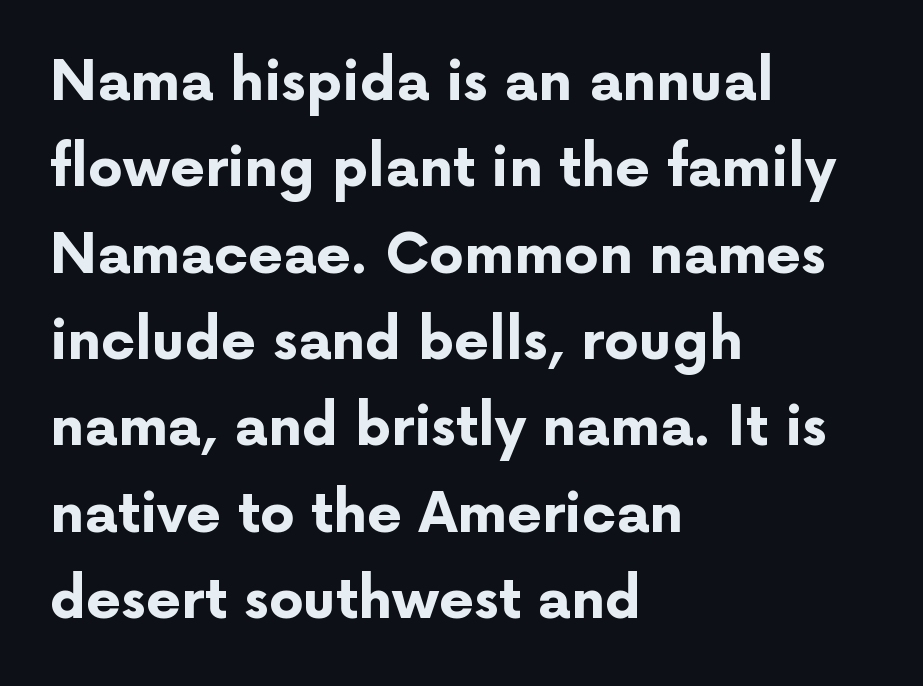
{"serif": "no", "italic": "no", "bold": "yes", "weight": "bold", "width": "normal", "stroke_contrast": "low", "x_height": "medium", "monospaced": "no", "underline": "no", "align": "left", "line_spacing": "normal", "line_spacing_ratio": 1.57, "letter_spacing": "normal", "letter_spacing_em": 0.0, "glyph_px": 55}
